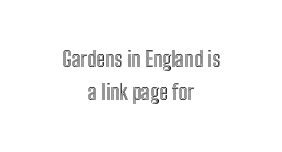
Q: Is the text italic (slanted)? A: No, it is upright.
Q: Is the text underlined? A: No.
Q: How is the paragraph aligned? A: Centered.
Q: Is the spacing between letters normal or unusually wide? A: Normal.
Q: Is the spacing between lines tight, normal or loose? A: Normal.
